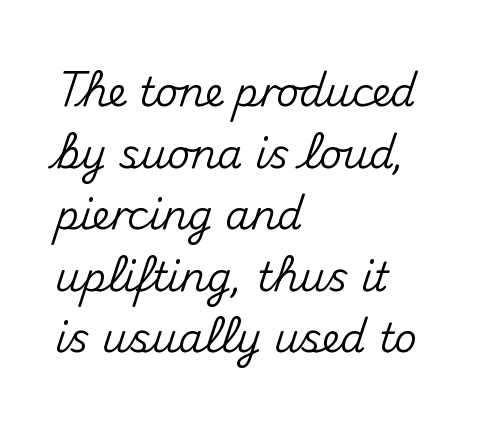
Q: Is the text italic (slanted)? A: Yes.
Q: Is the typeface a serif or a sans-serif typeface? A: Sans-serif.
Q: Is the text underlined? A: No.
Q: How is the paragraph aligned? A: Left-aligned.
Q: Is the spacing between letters normal or unusually wide? A: Normal.
Q: Is the spacing between lines tight, normal or loose? A: Normal.
Q: Width (condensed, normal, or wide)? A: Normal.
Q: Stroke contrast? A: Medium.
Q: x-height? A: Small.
Q: Monospaced? A: No.
